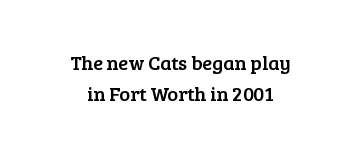
The image shows 20 px text type, upright; set centered, normal line spacing (1.53x), normal letter spacing, not underlined.
